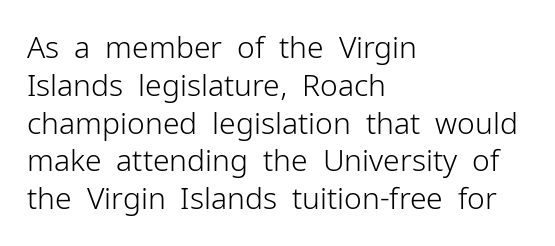
{"serif": "no", "italic": "no", "bold": "no", "weight": "light", "width": "normal", "stroke_contrast": "low", "x_height": "medium", "monospaced": "no", "underline": "no", "align": "left", "line_spacing": "normal", "line_spacing_ratio": 1.26, "letter_spacing": "normal", "letter_spacing_em": 0.0, "glyph_px": 30}
